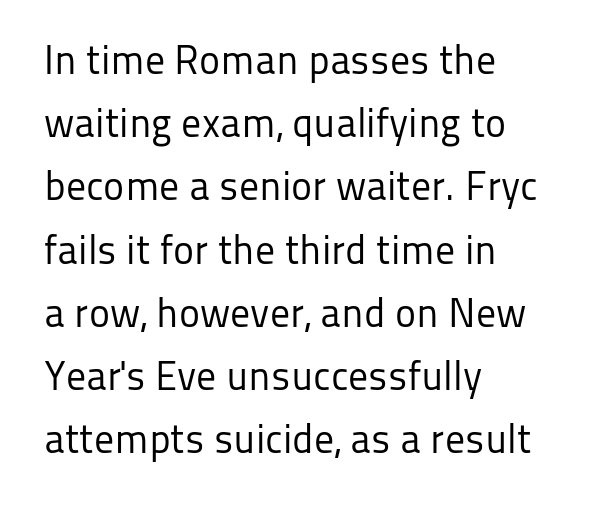
The letters advance in unequal steps, a hallmark of proportional type. Caption: multi-line text, flush left, ragged right. Posture: straight, roman, zero tilt. This block has exactly the height ordinary leading produces. Look at the bottom of the vertical strokes: they stop flat, with no serifs. A bare baseline throughout the passage.
